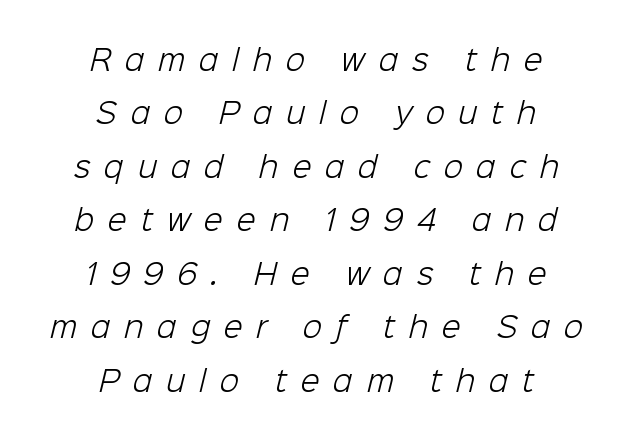
Q: Is the text bold? A: No.
Q: Is the typeface a serif or a sans-serif typeface? A: Sans-serif.
Q: Is the text underlined? A: No.
Q: How is the paragraph aligned? A: Centered.
Q: Is the spacing between letters normal or unusually wide? A: Unusually wide.
Q: Is the spacing between lines tight, normal or loose? A: Loose.
Q: Width (condensed, normal, or wide)? A: Normal.
Q: Stroke contrast? A: Low.
Q: x-height? A: Medium.
Q: Monospaced? A: No.
